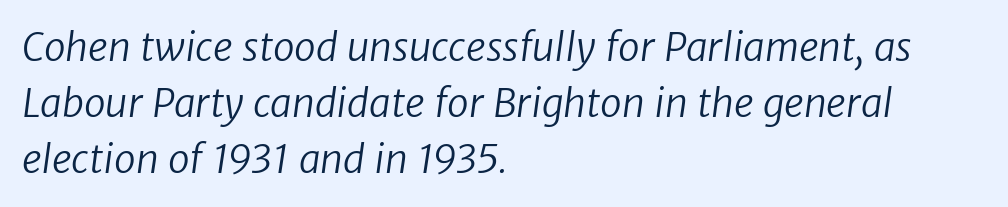
Regarding leading, the lines here are spaced in the standard way. Honestly, there is no underline to notice here at all. Classification — sans serif. Each line starts at the same left margin while the right side varies. A typesetter would call this proportional, since set widths differ per character. Observe the ordinary spacing: letters are neighbours, not strangers.
